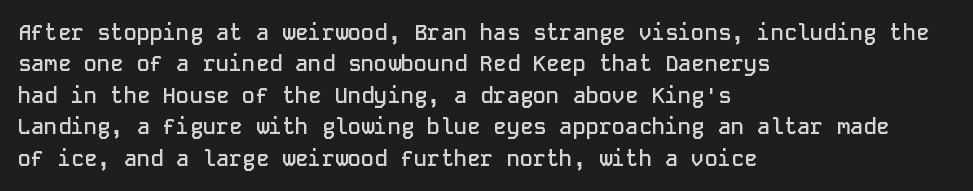
Successive baselines arrive at the customary interval. Horizontally, the lines are justified to the leading edge only. Short note: letters normally spaced. Emphasis by weight is partial: semibold. The gap between lines stays unmarked. Ordinary non-slanted type is in use.
